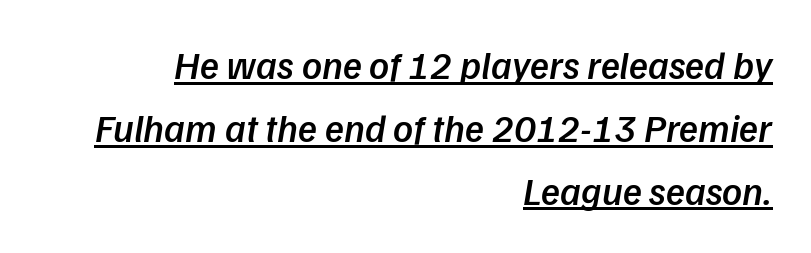
The image shows 39 px semibold sans-serif type; set right-aligned, normal line spacing (1.61x), normal letter spacing, underlined; low stroke contrast and a medium x-height.
